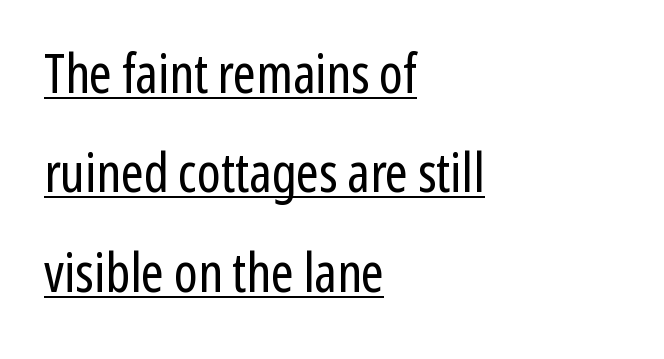
The image shows 54 px regular-weight, condensed sans-serif type, upright; set left-aligned, line spacing 1.84x, normal letter spacing, underlined; low stroke contrast and a medium x-height.
